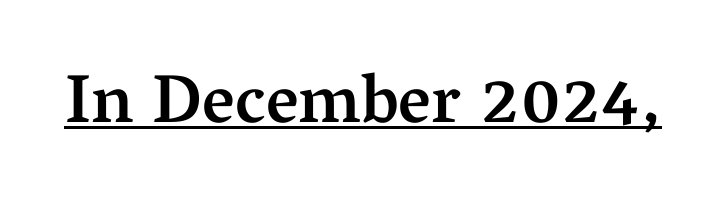
The image shows 69 px semibold serif type, upright; set normal letter spacing, underlined; medium stroke contrast and a medium x-height.
